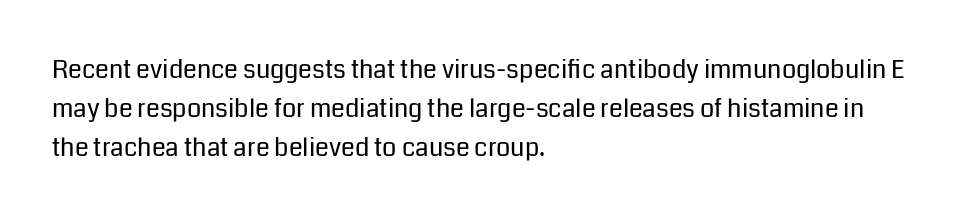
The image shows 25 px text type, upright; set left-aligned, normal line spacing (1.56x), normal letter spacing, not underlined.
